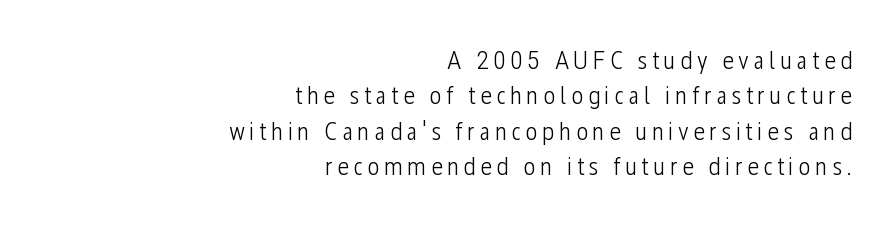
Q: Is the text bold? A: No.
Q: Is the text italic (slanted)? A: No, it is upright.
Q: Is the text underlined? A: No.
Q: How is the paragraph aligned? A: Right-aligned.
Q: Is the spacing between lines tight, normal or loose? A: Normal.
